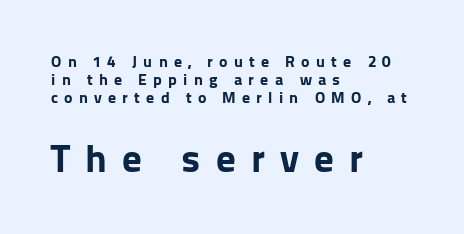
The gaps between neighbouring characters are conspicuously large. To sum up the face: it is a sans, with no serifs. The rendering uses natural spacing where letterforms have individual widths. In terms of leading, this rendering errs on the cramped side. Beneath every word, the page is bare.
